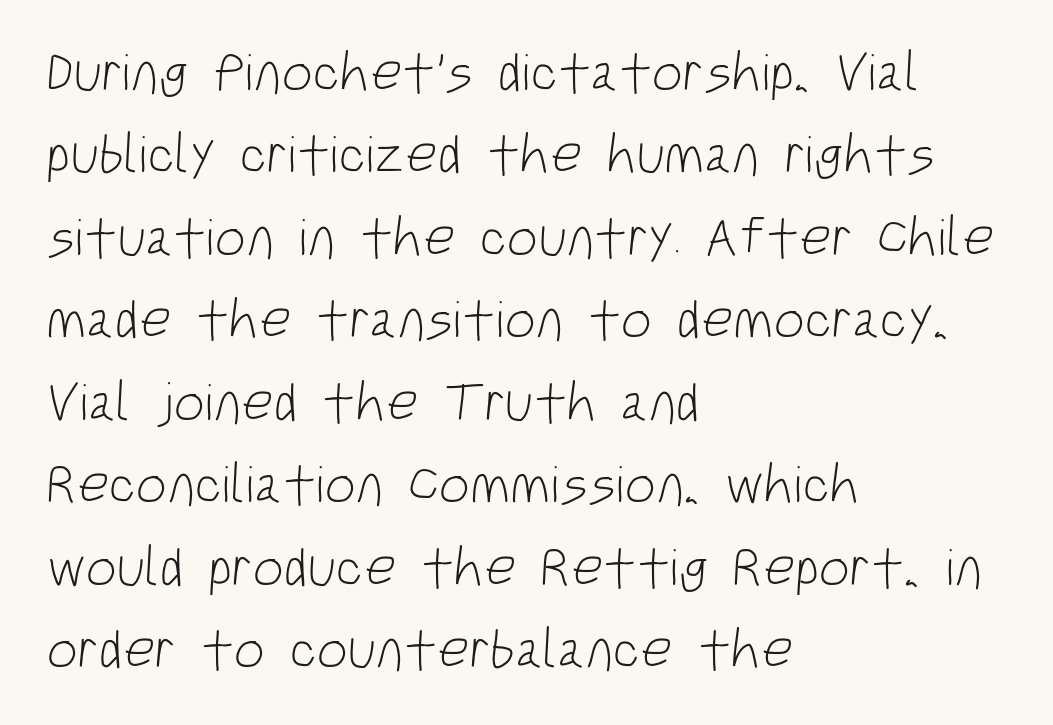
The image shows 55 px light, condensed sans-serif type; set left-aligned, normal line spacing (1.5x), normal letter spacing, not underlined; low stroke contrast and a large x-height.
